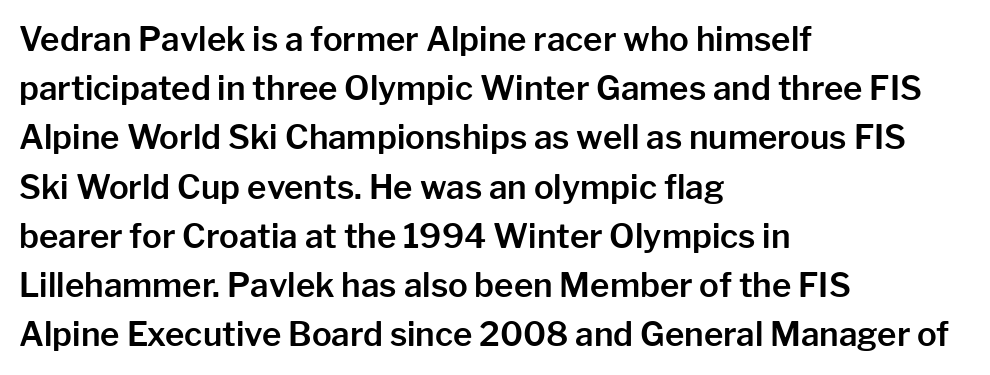
The passage shown has conventional tracking throughout. Varying glyph widths throughout — classic text-font behaviour. Posture: vertical. Vertical spacing — default. Nothing sits at the stroke ends, so this counts as sans-serif. This rendering features lettering with no underline.
